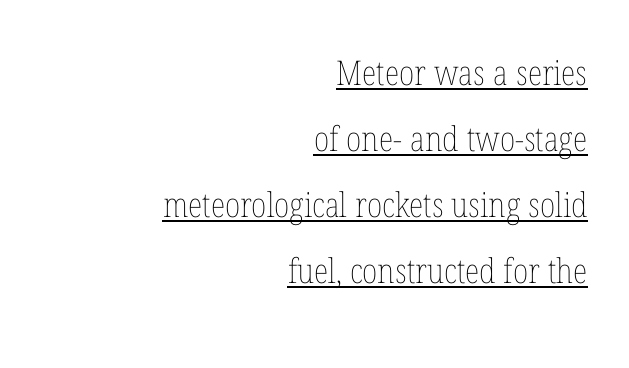
{"italic": "no", "bold": "no", "weight": "thin", "width": "condensed", "stroke_contrast": "low", "x_height": "medium", "monospaced": "no", "underline": "yes", "align": "right", "line_spacing": "loose", "line_spacing_ratio": 1.94, "letter_spacing": "normal", "letter_spacing_em": 0.0, "glyph_px": 34}
